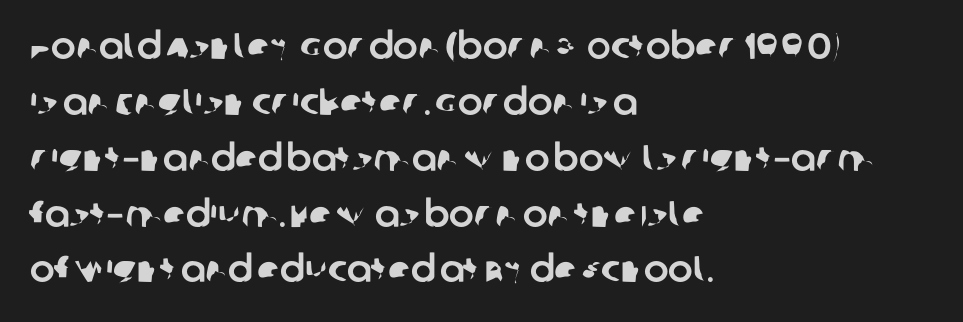
The image shows 37 px sans-serif type; set left-aligned, normal line spacing (1.51x), normal letter spacing, not underlined; low stroke contrast and a large x-height.
